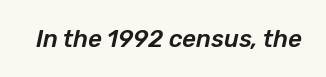
Is the letter spacing exaggerated? No — it looks like the ordinary default. The words here are not underlined. Every character sits at an angle, as italics do.
